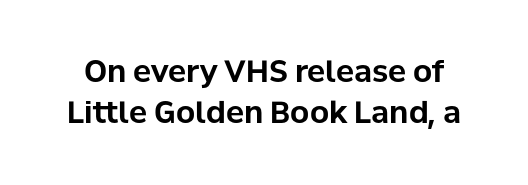
The image shows 30 px bold sans-serif type, upright; set normal line spacing (1.38x), normal letter spacing, not underlined; low stroke contrast and a medium x-height.
